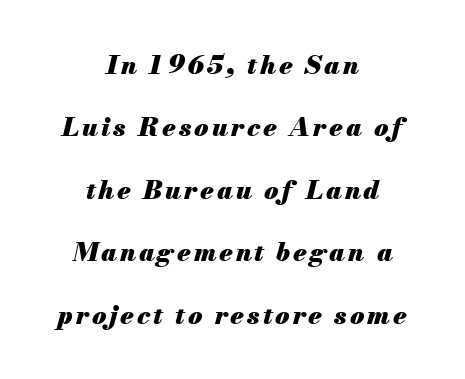
{"italic": "yes", "lean": "right", "slant_degrees": 13, "bold": "yes", "underline": "no", "align": "center", "line_spacing": "loose", "line_spacing_ratio": 2.4, "glyph_px": 26}
